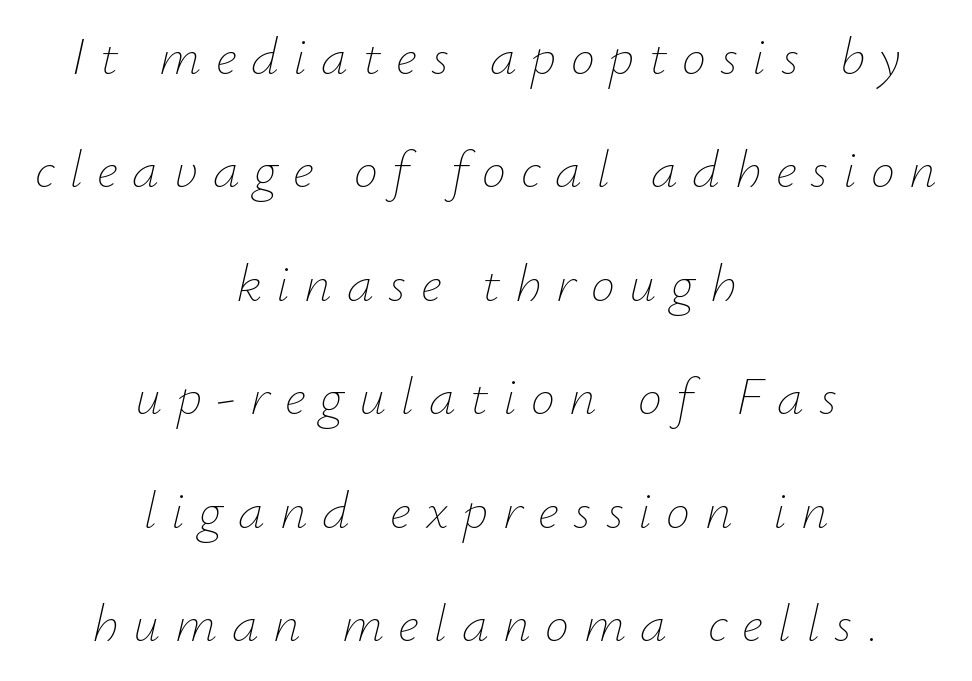
Q: Is the text bold? A: No.
Q: Is the text italic (slanted)? A: Yes, it leans right by about 12 degrees.
Q: Is the text underlined? A: No.
Q: How is the paragraph aligned? A: Centered.
Q: Is the spacing between letters normal or unusually wide? A: Unusually wide.
Q: Is the spacing between lines tight, normal or loose? A: Loose.
Q: Width (condensed, normal, or wide)? A: Normal.
Q: Stroke contrast? A: Low.
Q: x-height? A: Small.
Q: Monospaced? A: No.
